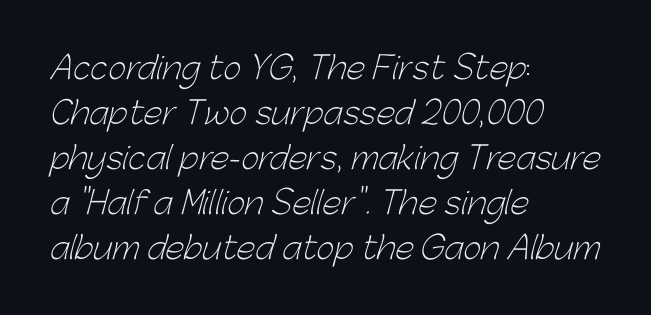
The image shows 31 px light sans-serif type; set left-aligned, normal line spacing (1.45x), normal letter spacing, not underlined; low stroke contrast and a medium x-height.
